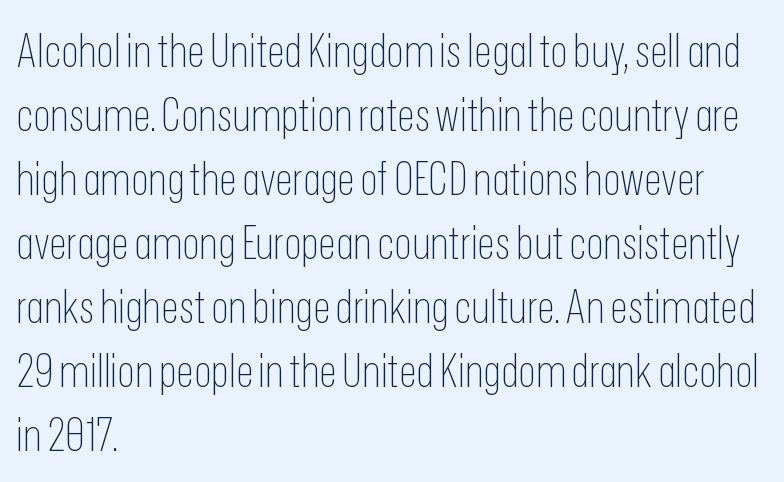
{"serif": "no", "italic": "no", "bold": "no", "weight": "thin", "width": "condensed", "stroke_contrast": "low", "x_height": "medium", "monospaced": "no", "underline": "no", "align": "left", "line_spacing": "normal", "line_spacing_ratio": 1.39, "letter_spacing": "normal", "letter_spacing_em": 0.0, "glyph_px": 46}
